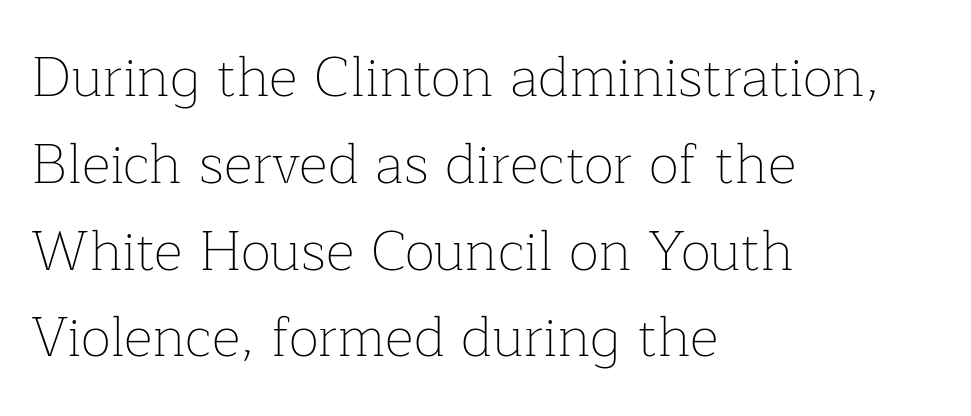
The area under the type is left untouched. The text was rendered using a seriffed face with decorative stroke endings. Heft: none added — not bold. The lines are quadded left. The rendering uses natural spacing where letterforms have individual widths. Whoever set this chose a conventional vertical rhythm.
